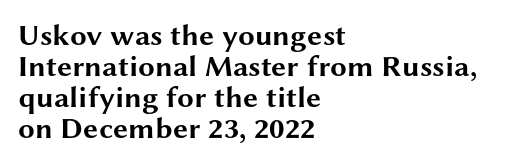
Q: Is the text bold? A: Yes.
Q: Is the text italic (slanted)? A: No, it is upright.
Q: Is the typeface a serif or a sans-serif typeface? A: Sans-serif.
Q: Is the text underlined? A: No.
Q: How is the paragraph aligned? A: Left-aligned.
Q: Is the spacing between letters normal or unusually wide? A: Normal.
Q: Is the spacing between lines tight, normal or loose? A: Tight.
Q: Width (condensed, normal, or wide)? A: Wide.
Q: Stroke contrast? A: Medium.
Q: x-height? A: Medium.
Q: Monospaced? A: No.
